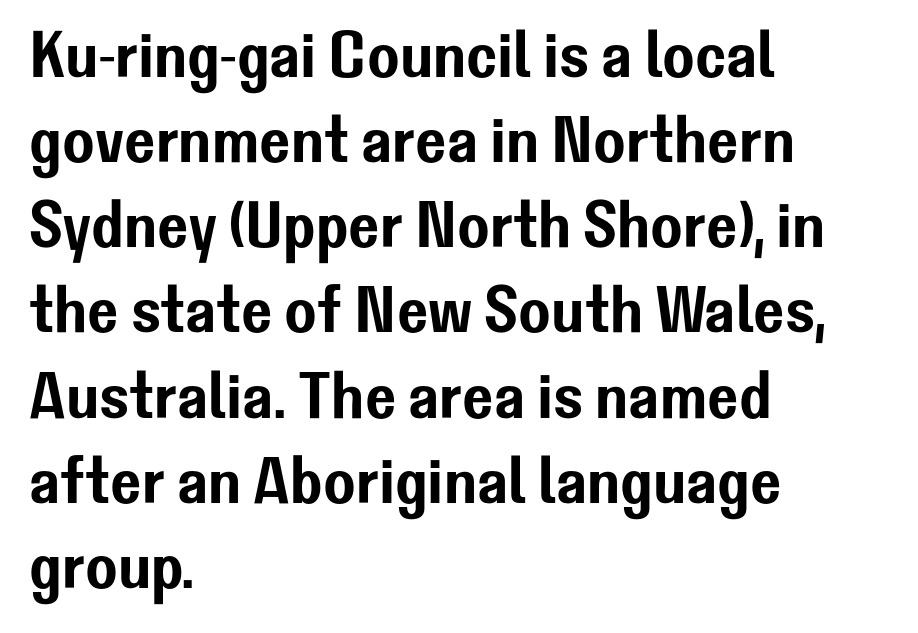
Q: Is the text italic (slanted)? A: No, it is upright.
Q: Is the typeface a serif or a sans-serif typeface? A: Sans-serif.
Q: Is the text underlined? A: No.
Q: How is the paragraph aligned? A: Left-aligned.
Q: Is the spacing between letters normal or unusually wide? A: Normal.
Q: Is the spacing between lines tight, normal or loose? A: Normal.
Q: Width (condensed, normal, or wide)? A: Normal.
Q: Stroke contrast? A: Low.
Q: x-height? A: Medium.
Q: Monospaced? A: No.
